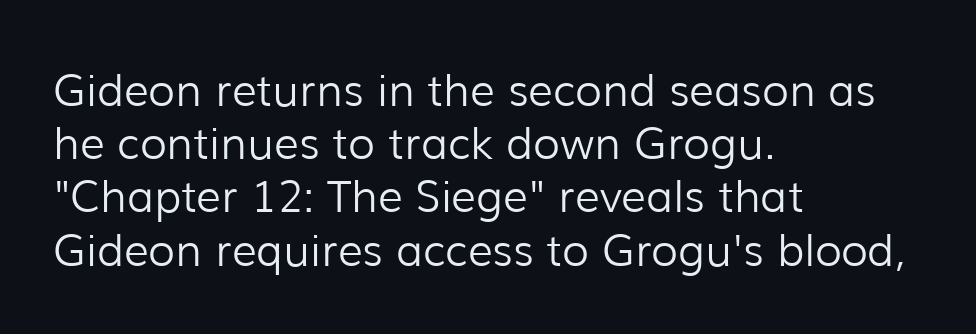
The image shows 44 px light sans-serif type, upright; set left-aligned, line spacing 1.21x, normal letter spacing, not underlined; low stroke contrast and a medium x-height.
